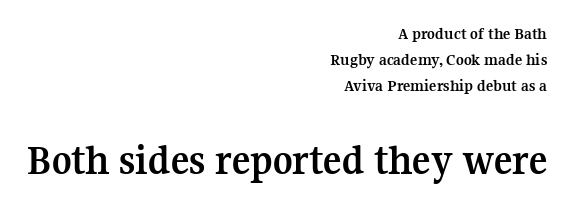
The image shows 43 px semibold serif type, upright; set right-aligned, normal line spacing (1.52x), normal letter spacing, not underlined; the second (bottom) block is 2.53x larger; medium stroke contrast and a medium x-height.
